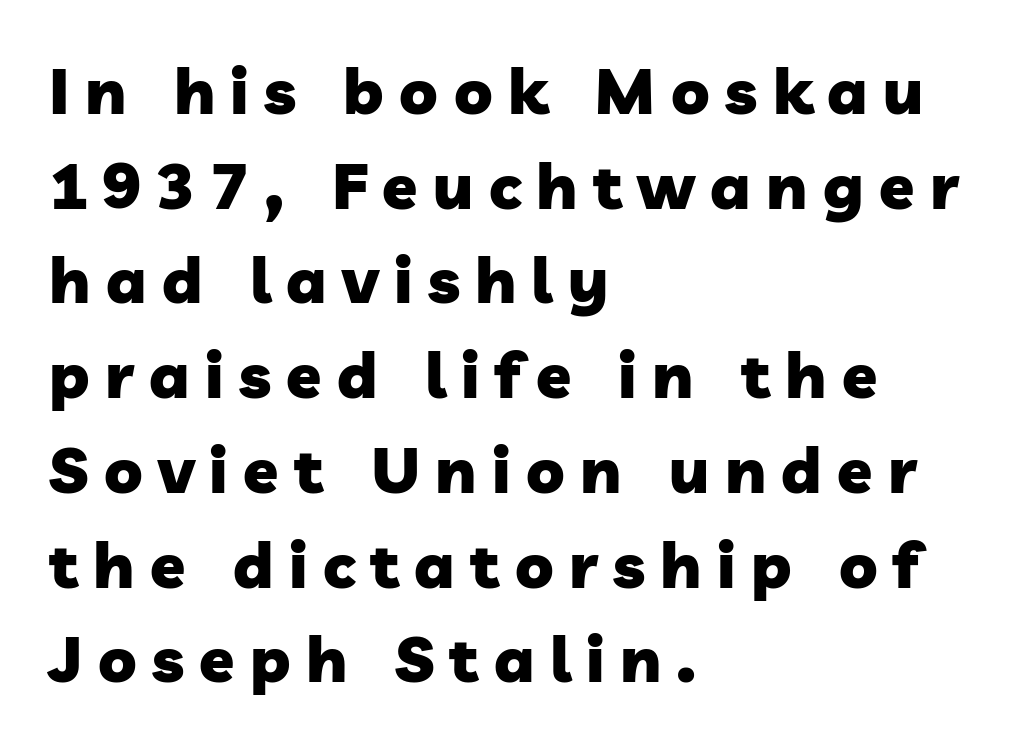
The image shows 64 px heavy sans-serif type; set left-aligned, normal line spacing (1.48x), unusually wide letter spacing (+0.24 em), not underlined; low stroke contrast and a medium x-height.
